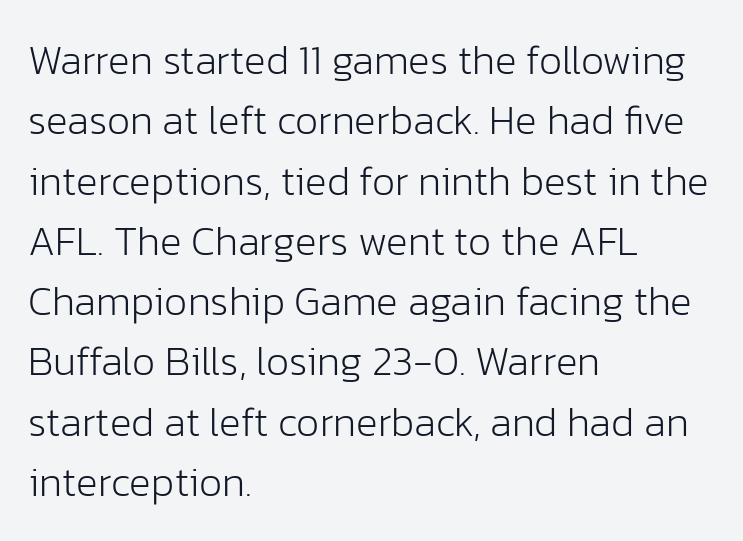
{"serif": "no", "italic": "no", "bold": "no", "weight": "light", "width": "normal", "stroke_contrast": "low", "x_height": "medium", "monospaced": "no", "underline": "no", "align": "left", "line_spacing": "normal", "line_spacing_ratio": 1.47, "letter_spacing": "normal", "letter_spacing_em": 0.0, "glyph_px": 41}
